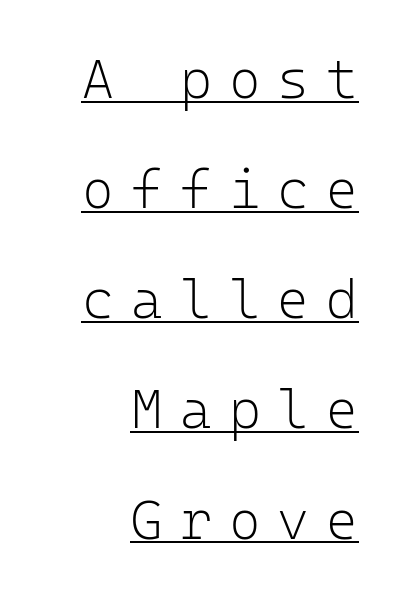
This rendering features underlined lettering. This is the regular roman posture of the typeface. This sample trades compactness for vertical openness between lines. Weight: not bold — regular or lighter. Note the uniform advance width — an 'i' takes as much space as an 'm'.
